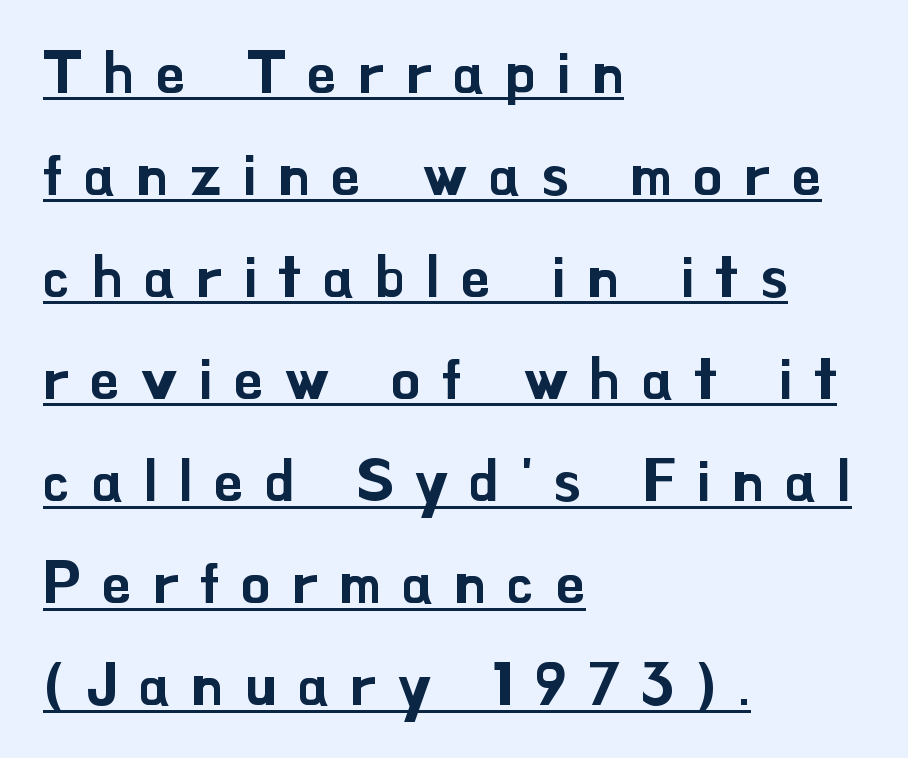
The image shows 58 px sans-serif type, upright; set left-aligned, line spacing 1.76x, unusually wide letter spacing (+0.37 em), underlined; low stroke contrast and a small x-height.
